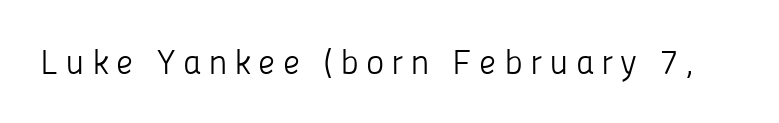
The image shows 35 px light sans-serif type, upright; set unusually wide letter spacing (+0.2 em), not underlined; low stroke contrast and a medium x-height.
